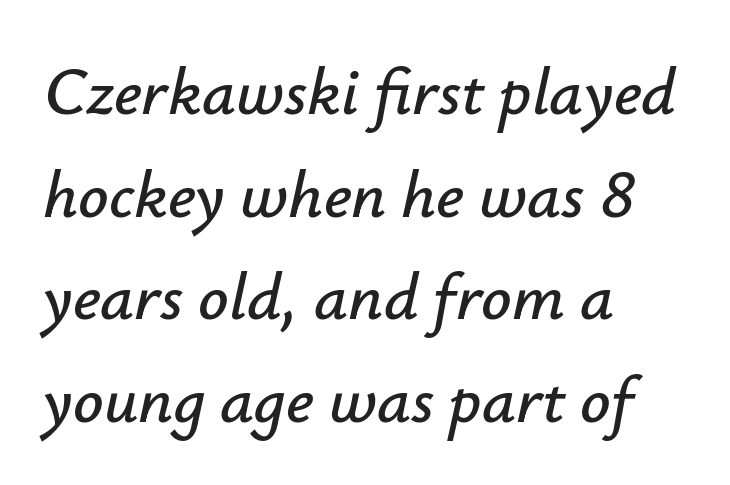
The image shows 67 px text type, italic (leaning right); set left-aligned, normal line spacing (1.53x), normal letter spacing, not underlined; low stroke contrast and a small x-height.
